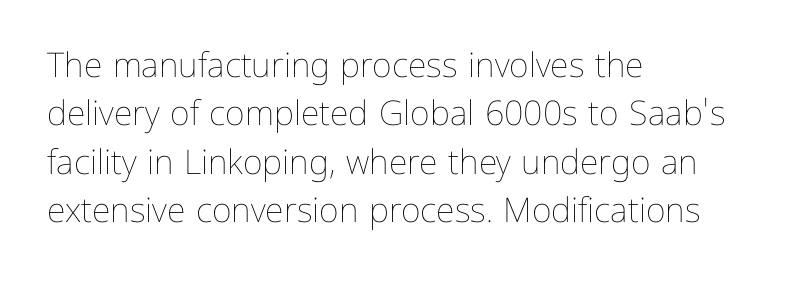
Q: Is the text bold? A: No.
Q: Is the text italic (slanted)? A: No, it is upright.
Q: Is the text underlined? A: No.
Q: How is the paragraph aligned? A: Left-aligned.
Q: Is the spacing between letters normal or unusually wide? A: Normal.
Q: Is the spacing between lines tight, normal or loose? A: Normal.
Q: Width (condensed, normal, or wide)? A: Normal.
Q: Stroke contrast? A: Low.
Q: x-height? A: Medium.
Q: Monospaced? A: No.
